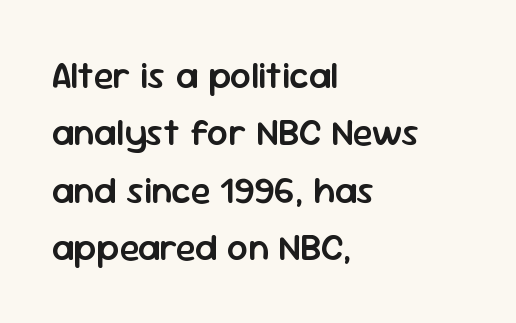
{"serif": "no", "italic": "no", "bold": "semi", "weight": "semibold", "width": "normal", "stroke_contrast": "low", "x_height": "medium", "monospaced": "no", "underline": "no", "align": "left", "line_spacing": "normal", "line_spacing_ratio": 1.55, "letter_spacing": "normal", "letter_spacing_em": 0.0, "glyph_px": 37}
